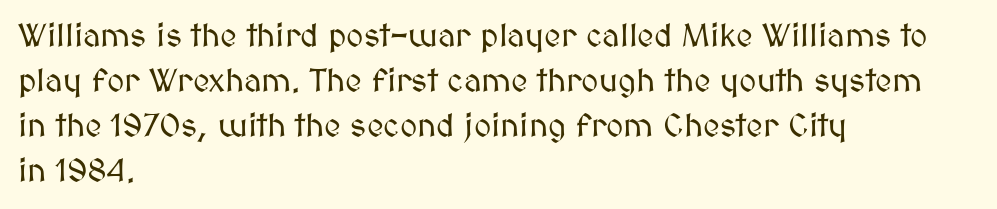
Q: Is the text italic (slanted)? A: No, it is upright.
Q: Is the text underlined? A: No.
Q: How is the paragraph aligned? A: Left-aligned.
Q: Is the spacing between letters normal or unusually wide? A: Normal.
Q: Is the spacing between lines tight, normal or loose? A: Normal.
Q: Width (condensed, normal, or wide)? A: Normal.
Q: Stroke contrast? A: Medium.
Q: x-height? A: Medium.
Q: Monospaced? A: No.
